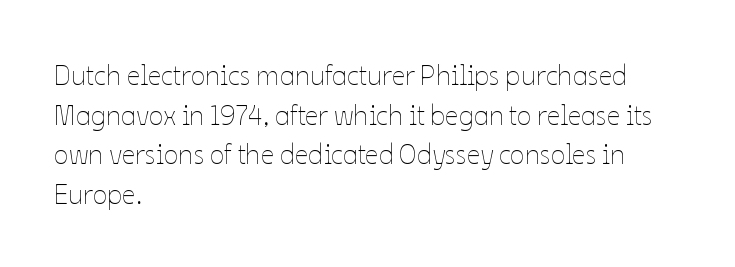
{"italic": "no", "bold": "no", "underline": "no", "align": "left", "line_spacing": "normal", "line_spacing_ratio": 1.47, "letter_spacing": "normal", "letter_spacing_em": 0.0, "glyph_px": 27}
